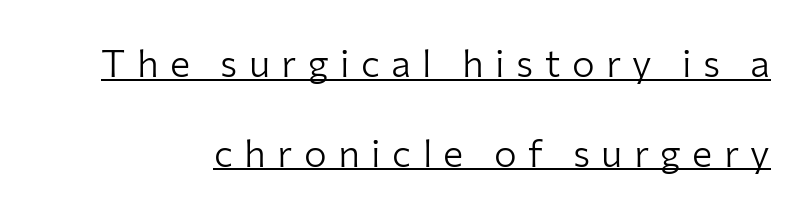
Q: Is the text bold? A: No.
Q: Is the text italic (slanted)? A: No, it is upright.
Q: Is the typeface a serif or a sans-serif typeface? A: Sans-serif.
Q: Is the text underlined? A: Yes.
Q: Is the spacing between letters normal or unusually wide? A: Unusually wide.
Q: Is the spacing between lines tight, normal or loose? A: Loose.
Q: Width (condensed, normal, or wide)? A: Normal.
Q: Stroke contrast? A: Low.
Q: x-height? A: Medium.
Q: Monospaced? A: No.
